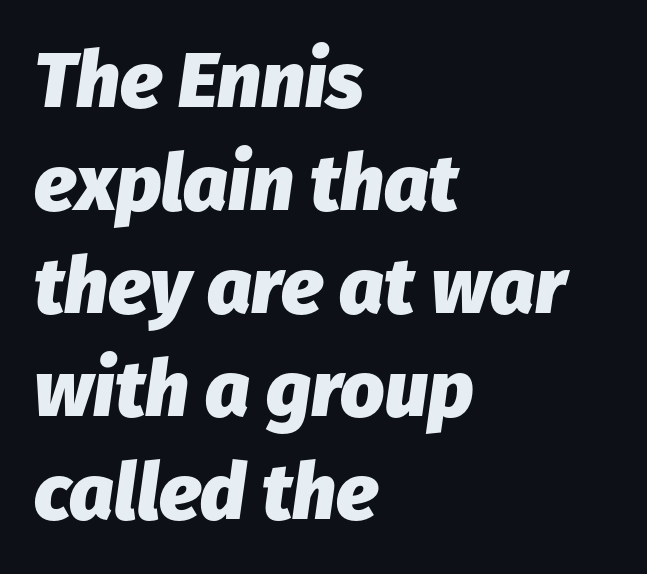
Would a proofreader flag this as italicized? Yes. The rendering uses natural spacing where letterforms have individual widths. Is the letter spacing exaggerated? No — it looks like the ordinary default. Caption: bold face, heavy strokes. The setting favours the left margin, as ordinary paragraphs usually do.
